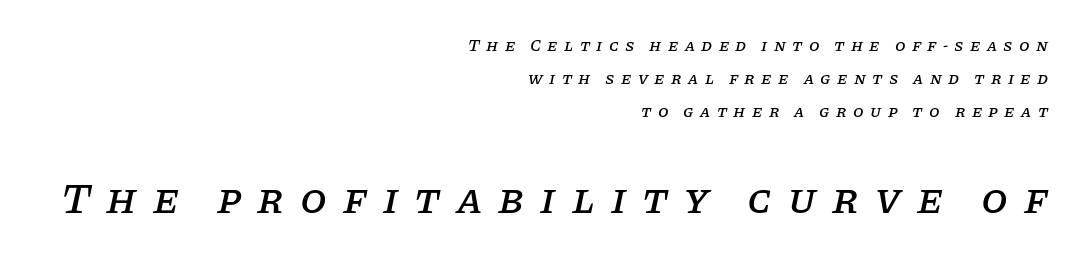
Q: Is the text italic (slanted)? A: Yes, it leans right by about 11 degrees.
Q: Is the typeface a serif or a sans-serif typeface? A: Serif.
Q: Is the text underlined? A: No.
Q: How is the paragraph aligned? A: Right-aligned.
Q: Is the spacing between letters normal or unusually wide? A: Unusually wide.
Q: Is the spacing between lines tight, normal or loose? A: Loose.
Q: Which block of text is set in a larger size, the first (top) or the second (bottom)? A: The second (bottom) one.
Q: Width (condensed, normal, or wide)? A: Normal.
Q: Stroke contrast? A: Low.
Q: x-height? A: Large.
Q: Monospaced? A: No.
